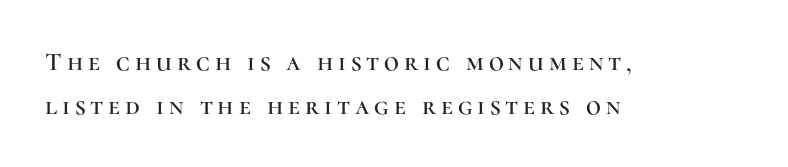
{"italic": "no", "underline": "no", "align": "left", "line_spacing": "normal", "line_spacing_ratio": 1.69, "glyph_px": 26}
